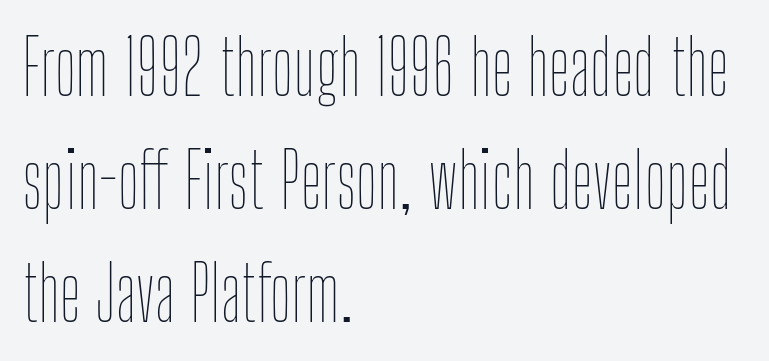
{"italic": "no", "bold": "no", "weight": "thin", "width": "condensed", "stroke_contrast": "low", "x_height": "medium", "monospaced": "no", "underline": "no", "align": "left", "line_spacing": "normal", "line_spacing_ratio": 1.51, "letter_spacing": "normal", "letter_spacing_em": 0.0, "glyph_px": 75}
